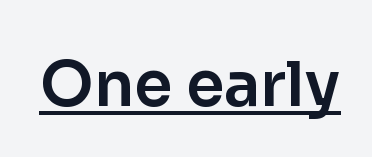
{"serif": "no", "italic": "no", "width": "normal", "stroke_contrast": "low", "x_height": "medium", "monospaced": "no", "underline": "yes", "letter_spacing": "normal", "letter_spacing_em": 0.0, "glyph_px": 62}
